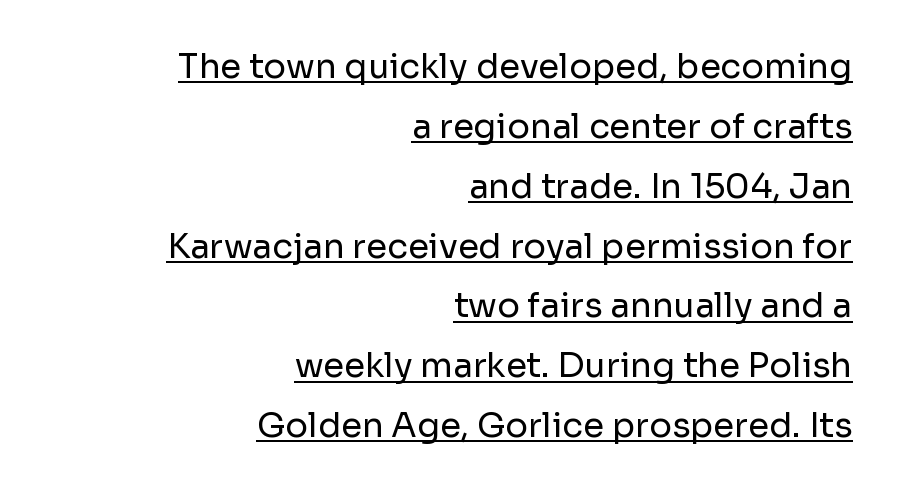
{"serif": "no", "italic": "no", "bold": "no", "weight": "regular", "width": "normal", "stroke_contrast": "low", "x_height": "medium", "monospaced": "no", "underline": "yes", "align": "right", "line_spacing_ratio": 1.76, "letter_spacing": "normal", "letter_spacing_em": 0.0, "glyph_px": 34}
